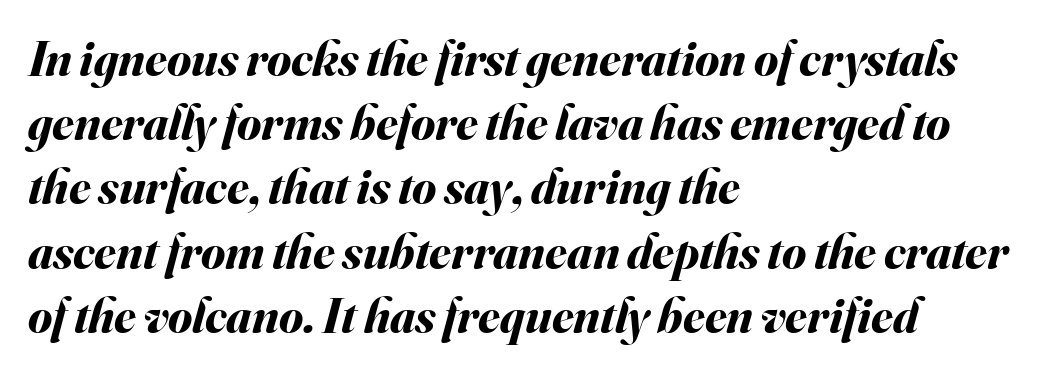
{"italic": "yes", "lean": "right", "slant_degrees": 16, "bold": "yes", "weight": "bold", "width": "normal", "stroke_contrast": "medium", "x_height": "small", "monospaced": "no", "underline": "no", "align": "left", "line_spacing": "normal", "line_spacing_ratio": 1.31, "letter_spacing": "normal", "letter_spacing_em": 0.0, "glyph_px": 49}
